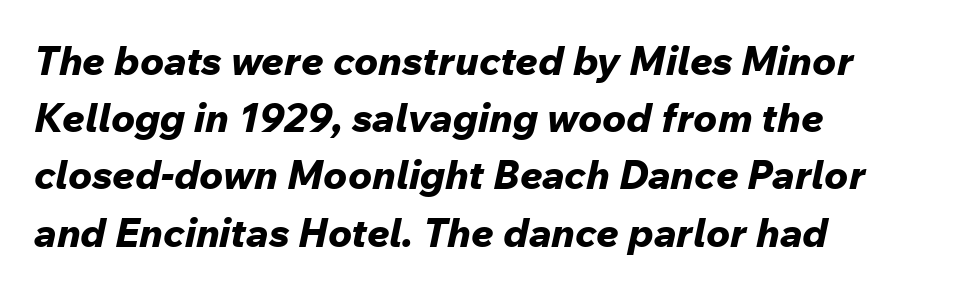
Q: Is the text bold? A: Yes.
Q: Is the text italic (slanted)? A: Yes, it leans right by about 12 degrees.
Q: Is the text underlined? A: No.
Q: How is the paragraph aligned? A: Left-aligned.
Q: Is the spacing between letters normal or unusually wide? A: Normal.
Q: Is the spacing between lines tight, normal or loose? A: Normal.
Q: Width (condensed, normal, or wide)? A: Normal.
Q: Stroke contrast? A: Low.
Q: x-height? A: Medium.
Q: Monospaced? A: No.
